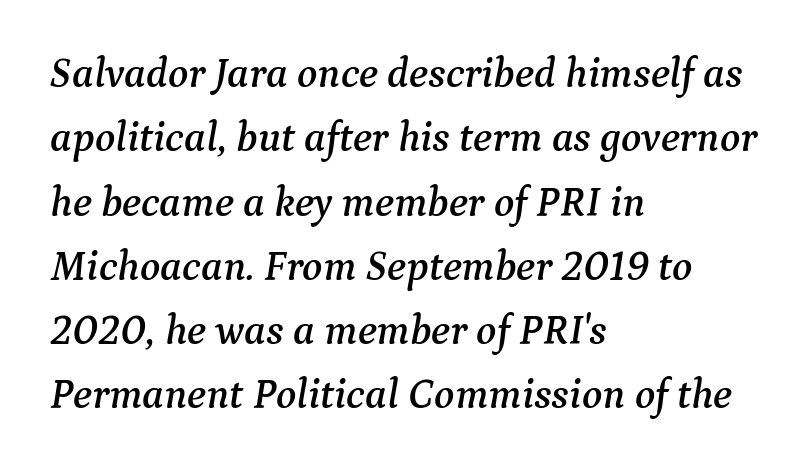
You can tell from the footed stems that serif type was used. Successive baselines arrive at the customary interval. The face used here is proportionally spaced, like ordinary book or web type. These lines were composed using italics. Underline: absent. The letters sit at their default tracking, neither squeezed nor spread.
